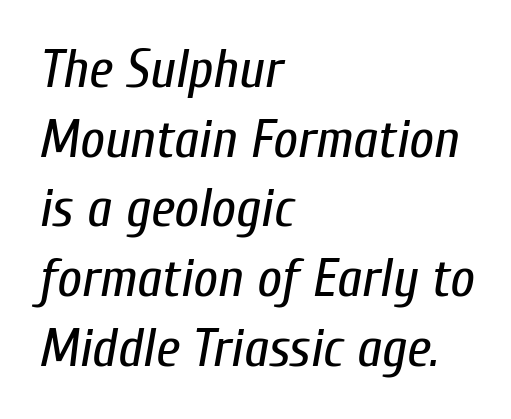
Lines of text with bare space underneath. The type is set solid horizontally, with unmodified tracking. Evenly set lines give the paragraph a standard silhouette. The rendering applies a slant to the glyphs. The rendering anchors every line to the left-hand side. The characters are drawn with everyday or finer stroke widths.
